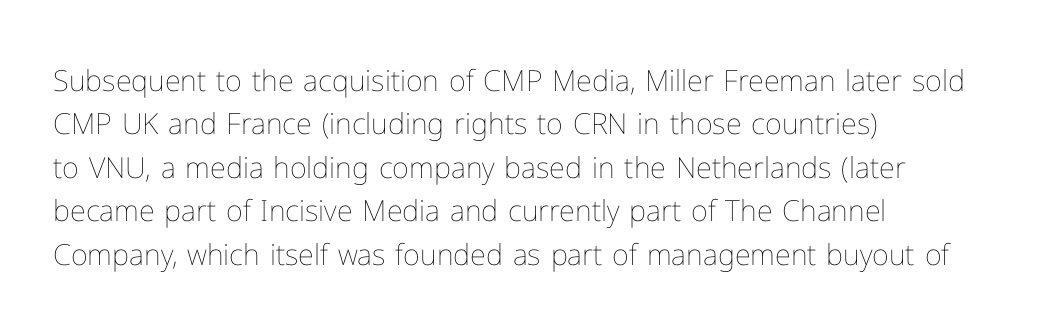
The image shows 29 px thin type, upright; set left-aligned, normal line spacing (1.5x), normal letter spacing, not underlined; low stroke contrast and a medium x-height.
